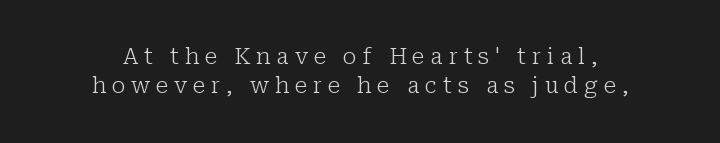
Q: Is the text bold? A: No.
Q: Is the text italic (slanted)? A: No, it is upright.
Q: Is the text underlined? A: No.
Q: How is the paragraph aligned? A: Centered.
Q: Is the spacing between letters normal or unusually wide? A: Unusually wide.
Q: Is the spacing between lines tight, normal or loose? A: Normal.
